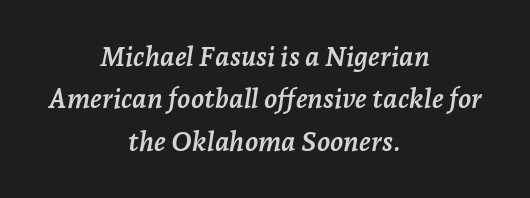
The image shows 27 px bold type, italic (leaning right); set centered, normal line spacing (1.57x), normal letter spacing, not underlined.
